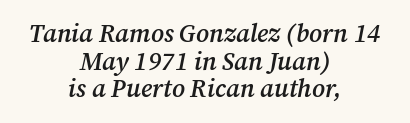
As a designer I'd log this as weight 600, semibold. Line spacing here is tight. Emphasis-style slanted type is in use. Descenders are the only things crossing below the line. The whitespace from short lines is split evenly between both sides.
